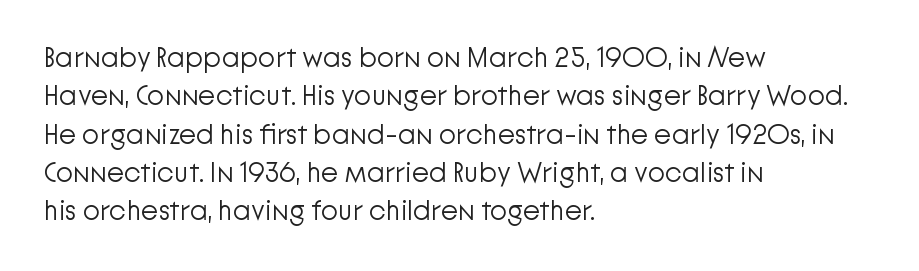
{"serif": "no", "italic": "no", "bold": "no", "weight": "light", "width": "normal", "stroke_contrast": "low", "x_height": "medium", "monospaced": "no", "underline": "no", "align": "left", "line_spacing": "normal", "line_spacing_ratio": 1.37, "letter_spacing": "normal", "letter_spacing_em": 0.0, "glyph_px": 28}
